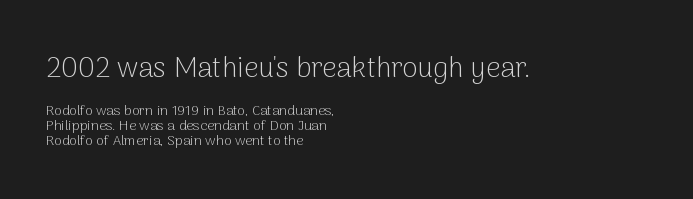
The image shows 28 px light sans-serif type, upright; set left-aligned, tight line spacing (1.08x), normal letter spacing, not underlined; the first (top) block is 2.0x larger; low stroke contrast and a medium x-height.
